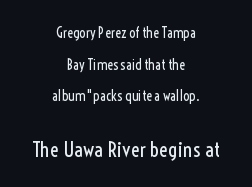
Q: Is the text bold? A: No.
Q: Is the text italic (slanted)? A: No, it is upright.
Q: Is the text underlined? A: No.
Q: How is the paragraph aligned? A: Centered.
Q: Is the spacing between letters normal or unusually wide? A: Normal.
Q: Is the spacing between lines tight, normal or loose? A: Loose.
Q: Which block of text is set in a larger size, the first (top) or the second (bottom)? A: The second (bottom) one.
